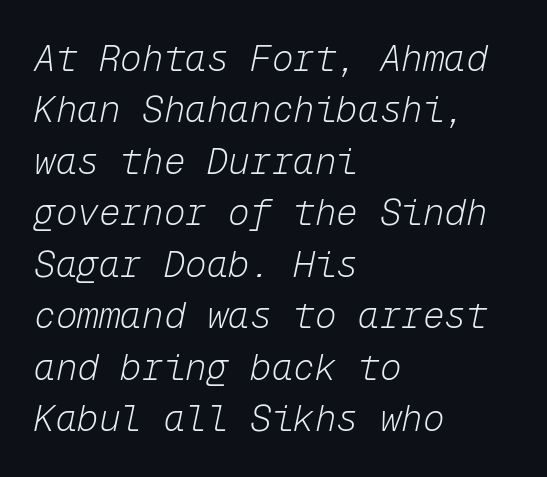
The image shows 36 px light type, italic (leaning right), monospaced; set left-aligned, normal line spacing (1.43x), normal letter spacing, not underlined; low stroke contrast and a medium x-height.
